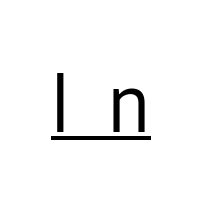
{"serif": "no", "italic": "no", "bold": "no", "weight": "regular", "width": "condensed", "stroke_contrast": "low", "x_height": "medium", "monospaced": "no", "underline": "yes", "letter_spacing": "wide", "letter_spacing_em": 0.49, "glyph_px": 79}
